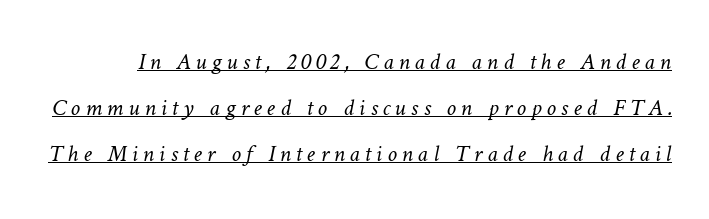
The gaps between neighbouring characters are conspicuously large. How would I describe the line gaps? Wide and relaxed. Vertical stems look standard width or narrower in stroke. A continuous stroke trails under the words, as in a hyperlink.
